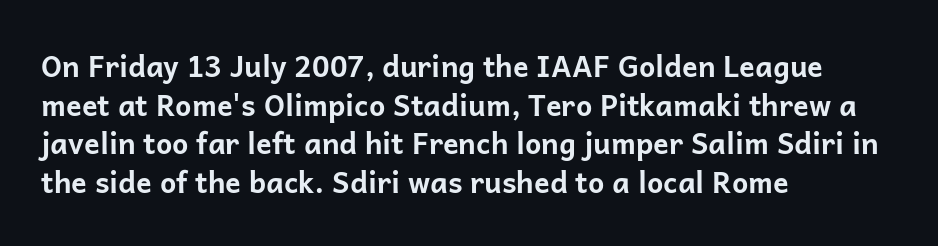
The image shows 29 px bold sans-serif type, upright; set left-aligned, normal line spacing (1.33x), normal letter spacing, not underlined; low stroke contrast and a medium x-height.
